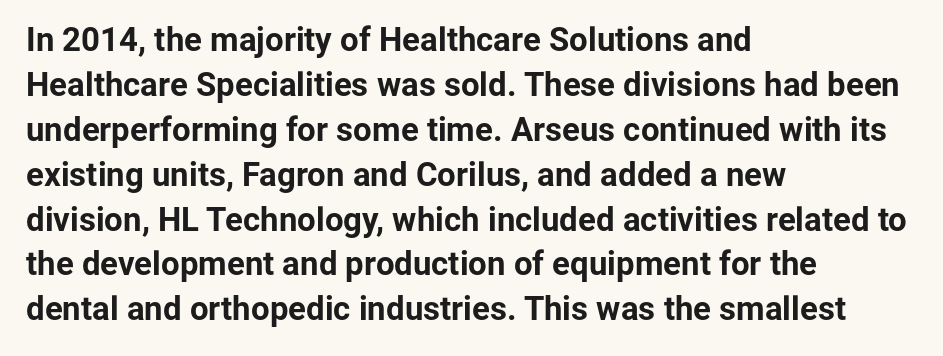
The image shows 33 px bold sans-serif type, upright; set left-aligned, normal line spacing (1.36x), normal letter spacing, not underlined; low stroke contrast and a medium x-height.
